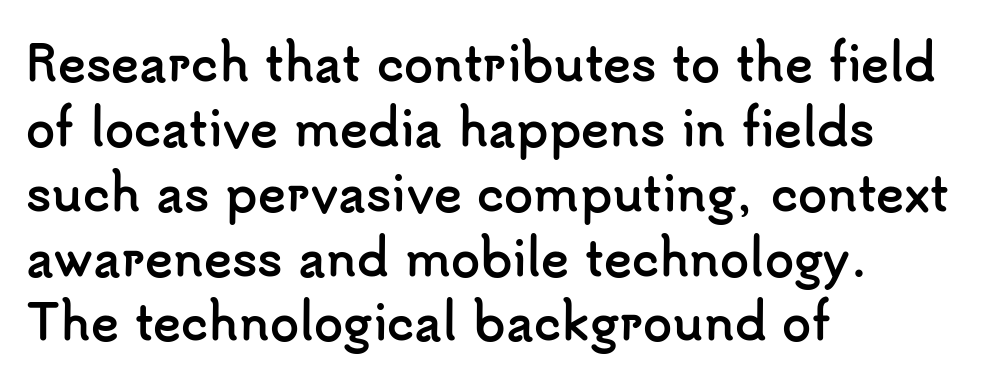
{"serif": "no", "italic": "no", "bold": "yes", "weight": "semibold", "width": "normal", "stroke_contrast": "low", "x_height": "small", "monospaced": "no", "underline": "no", "align": "left", "line_spacing": "normal", "line_spacing_ratio": 1.38, "letter_spacing": "normal", "letter_spacing_em": 0.0, "glyph_px": 47}
